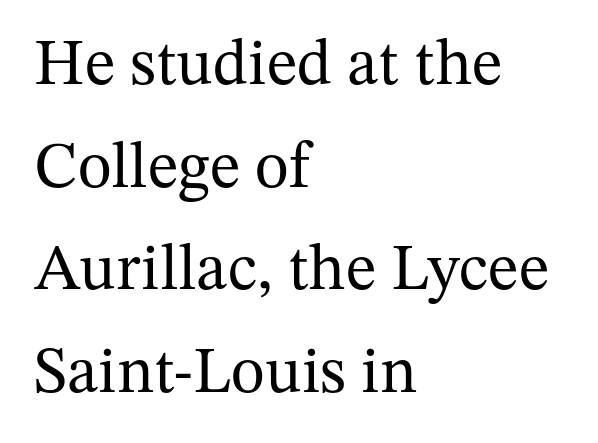
Q: Is the text bold? A: No.
Q: Is the text italic (slanted)? A: No, it is upright.
Q: Is the typeface a serif or a sans-serif typeface? A: Serif.
Q: Is the text underlined? A: No.
Q: How is the paragraph aligned? A: Left-aligned.
Q: Is the spacing between letters normal or unusually wide? A: Normal.
Q: Is the spacing between lines tight, normal or loose? A: Normal.
Q: Width (condensed, normal, or wide)? A: Normal.
Q: Stroke contrast? A: Medium.
Q: x-height? A: Medium.
Q: Monospaced? A: No.
